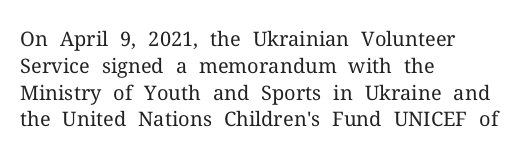
Q: Is the text bold? A: No.
Q: Is the text italic (slanted)? A: No, it is upright.
Q: Is the text underlined? A: No.
Q: How is the paragraph aligned? A: Left-aligned.
Q: Is the spacing between letters normal or unusually wide? A: Normal.
Q: Is the spacing between lines tight, normal or loose? A: Normal.
